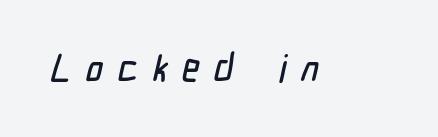
The image shows 38 px condensed sans-serif type; set unusually wide letter spacing (+0.37 em), not underlined; low stroke contrast and a medium x-height.
